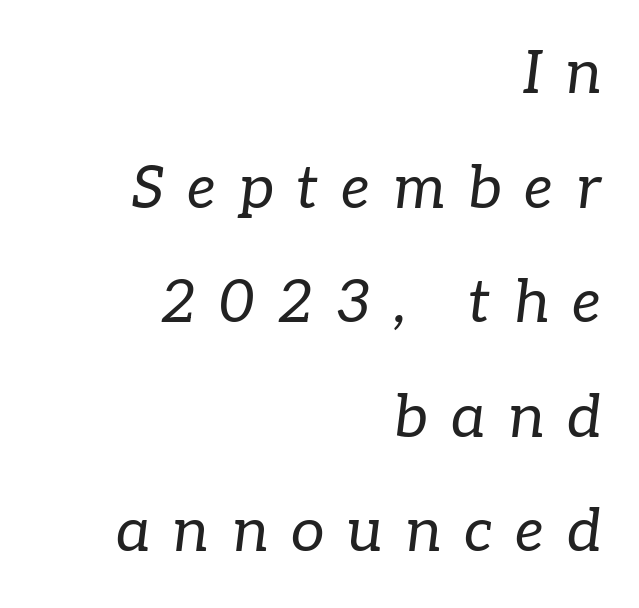
Q: Is the text bold? A: No.
Q: Is the text italic (slanted)? A: Yes, it leans right by about 7 degrees.
Q: Is the typeface a serif or a sans-serif typeface? A: Serif.
Q: Is the text underlined? A: No.
Q: How is the paragraph aligned? A: Right-aligned.
Q: Is the spacing between letters normal or unusually wide? A: Unusually wide.
Q: Is the spacing between lines tight, normal or loose? A: Loose.
Q: Width (condensed, normal, or wide)? A: Normal.
Q: Stroke contrast? A: Low.
Q: x-height? A: Medium.
Q: Monospaced? A: No.
